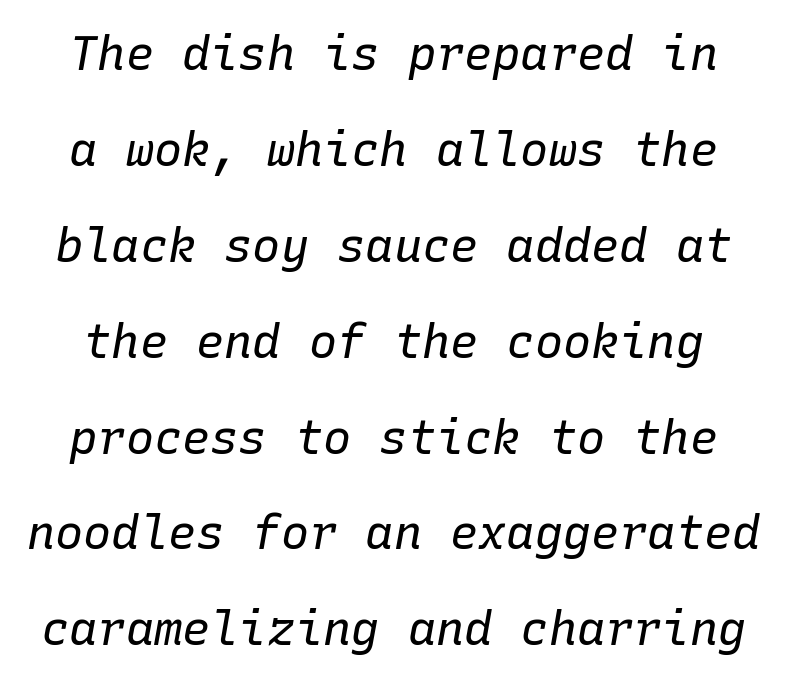
{"italic": "yes", "lean": "right", "slant_degrees": 10, "bold": "no", "weight": "regular", "width": "normal", "stroke_contrast": "low", "x_height": "medium", "monospaced": "yes", "underline": "no", "line_spacing": "loose", "line_spacing_ratio": 2.04, "letter_spacing": "normal", "letter_spacing_em": 0.0, "glyph_px": 47}
